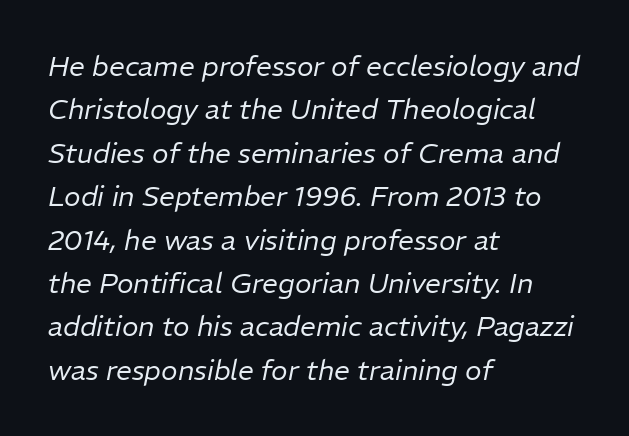
{"italic": "yes", "lean": "right", "slant_degrees": 11, "bold": "no", "weight": "regular", "width": "normal", "stroke_contrast": "low", "x_height": "medium", "monospaced": "no", "underline": "no", "align": "left", "line_spacing": "normal", "line_spacing_ratio": 1.55, "letter_spacing": "normal", "letter_spacing_em": 0.0, "glyph_px": 28}
